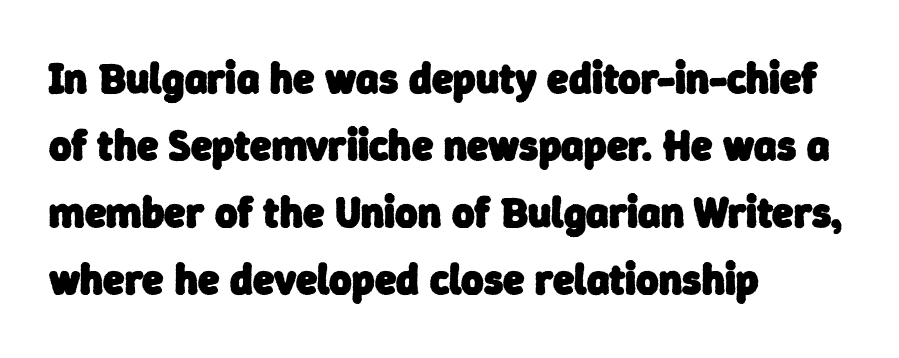
{"serif": "no", "bold": "yes", "weight": "heavy", "width": "normal", "stroke_contrast": "low", "x_height": "medium", "monospaced": "no", "underline": "no", "align": "left", "line_spacing": "normal", "line_spacing_ratio": 1.56, "letter_spacing": "normal", "letter_spacing_em": 0.0, "glyph_px": 43}
